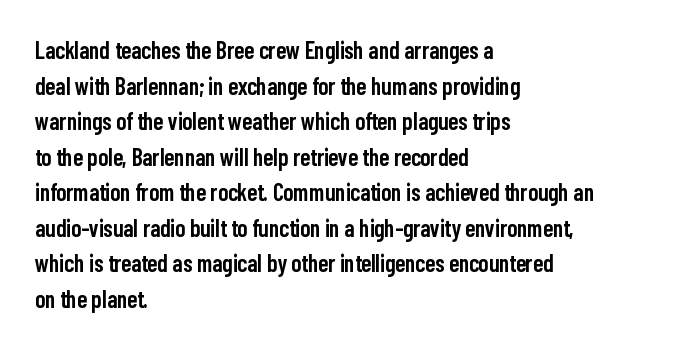
A semibold gives these letters moderate extra thickness, short of bold. Line spacing here is normal. Short note: letters normally spaced. Designer's note — italics off, roman on. A clean baseline with only descenders dipping below it. Line beginnings align vertically; line endings do not.
